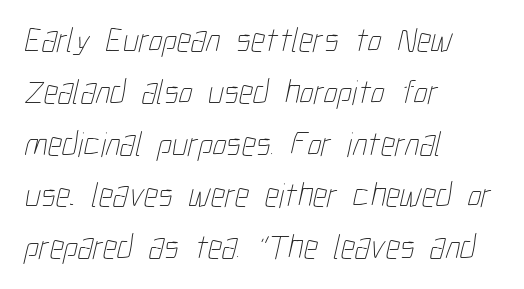
The image shows 35 px thin, condensed type; set left-aligned, normal line spacing (1.48x), normal letter spacing, not underlined; low stroke contrast and a medium x-height.
